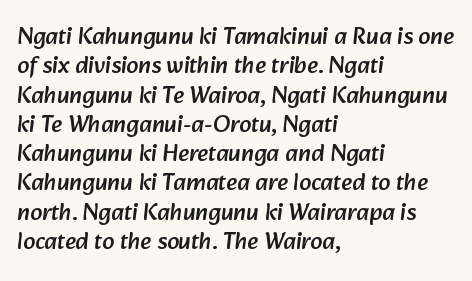
Q: Is the text underlined? A: No.
Q: How is the paragraph aligned? A: Left-aligned.
Q: Is the spacing between letters normal or unusually wide? A: Normal.
